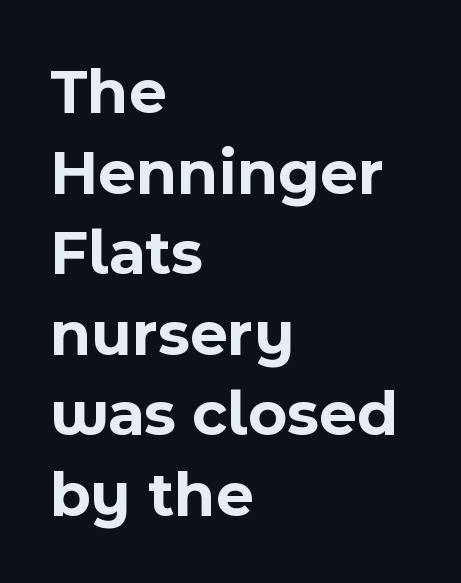
The image shows 65 px bold sans-serif type, upright; set left-aligned, line spacing 1.24x, normal letter spacing, not underlined; a medium x-height.
